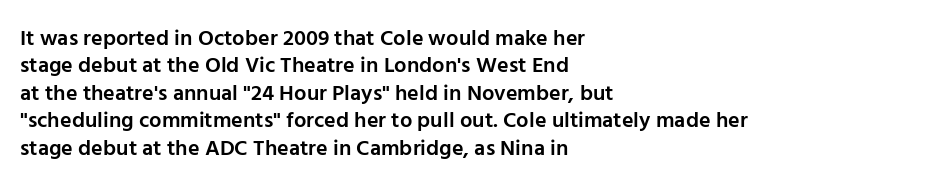
{"italic": "no", "bold": "semi", "underline": "no", "align": "left", "line_spacing": "normal", "line_spacing_ratio": 1.25, "letter_spacing": "normal", "letter_spacing_em": 0.0, "glyph_px": 22}
